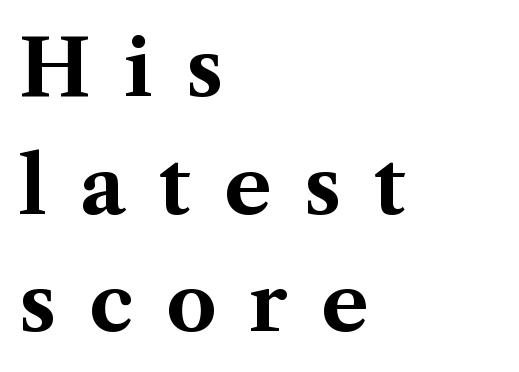
Q: Is the text bold? A: Yes.
Q: Is the text italic (slanted)? A: No, it is upright.
Q: Is the typeface a serif or a sans-serif typeface? A: Serif.
Q: Is the text underlined? A: No.
Q: How is the paragraph aligned? A: Left-aligned.
Q: Is the spacing between letters normal or unusually wide? A: Unusually wide.
Q: Is the spacing between lines tight, normal or loose? A: Normal.
Q: Width (condensed, normal, or wide)? A: Normal.
Q: Stroke contrast? A: Medium.
Q: x-height? A: Medium.
Q: Monospaced? A: No.
